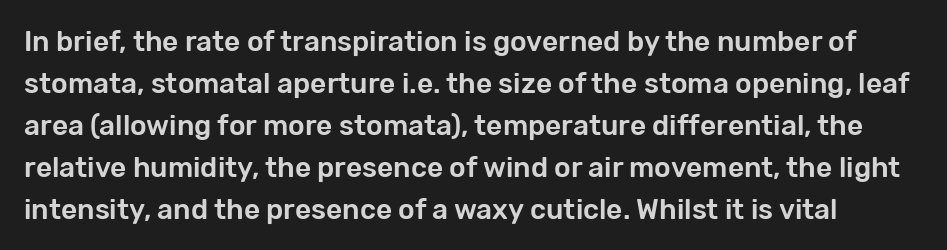
Letters rest on an invisible, unmarked baseline. No extra tracking has been applied to these lines. Reading down the column, the eye jumps a familiar distance to each next line. The type sits square on the baseline with zero lean. These lines are rendered in a variable-pitch font. You can tell from the bare stems that sans-serif type was used.
